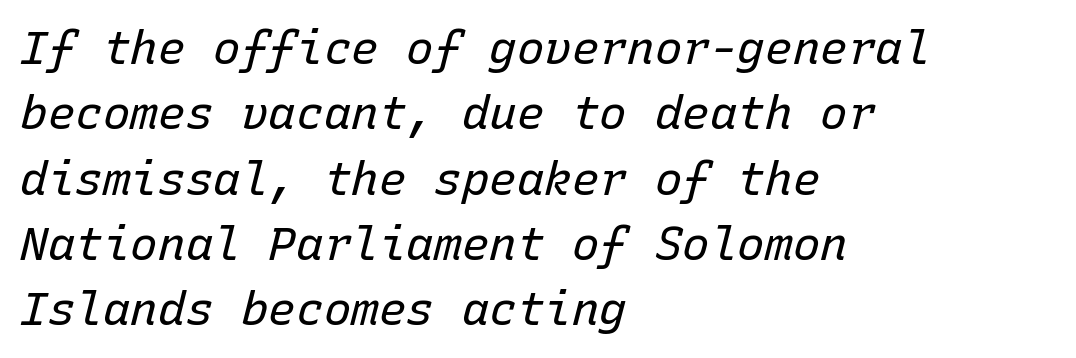
Q: Is the text bold? A: No.
Q: Is the text italic (slanted)? A: Yes, it leans right by about 15 degrees.
Q: Is the text underlined? A: No.
Q: How is the paragraph aligned? A: Left-aligned.
Q: Is the spacing between letters normal or unusually wide? A: Normal.
Q: Is the spacing between lines tight, normal or loose? A: Normal.
Q: Width (condensed, normal, or wide)? A: Normal.
Q: Stroke contrast? A: Low.
Q: x-height? A: Medium.
Q: Monospaced? A: Yes.
